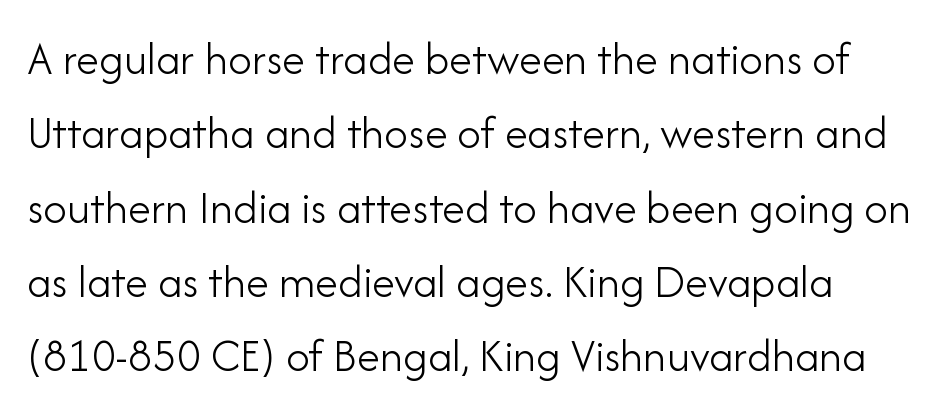
The image shows 47 px light sans-serif type, upright; set normal line spacing (1.58x), normal letter spacing, not underlined; low stroke contrast and a small x-height.
